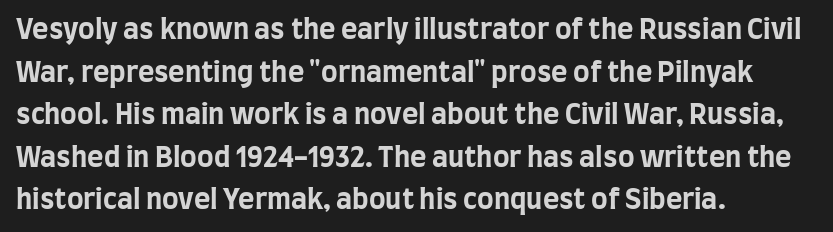
The image shows 28 px bold, condensed sans-serif type, upright; set left-aligned, normal line spacing (1.52x), normal letter spacing, not underlined; low stroke contrast and a large x-height.
